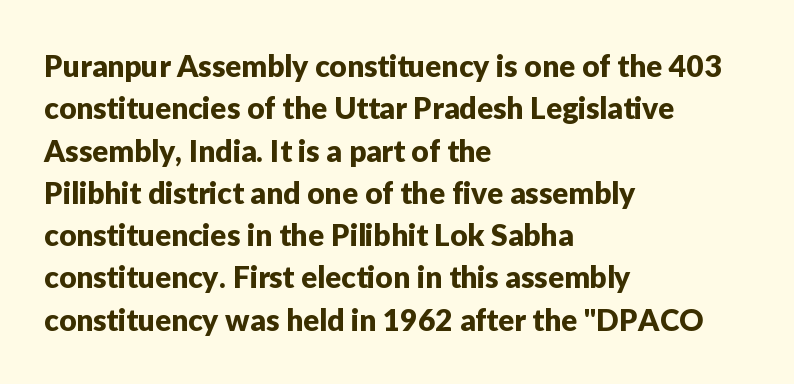
You can tell from the bare stems that sans-serif type was used. If you drew a line through each stem, it would be perfectly vertical. There is no visible air inserted between adjacent glyphs. Note the varied advance widths — an 'i' is clearly narrower than an 'm'.
